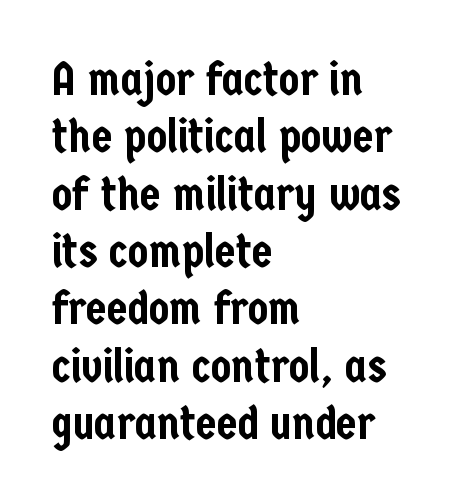
Look at the tracking — it's just the regular setting, nothing added. One-word summary of the alignment: left. This rendering employs a face without finishing strokes, i.e., a sans-serif. The letters stand straight up with perfectly vertical stems.
